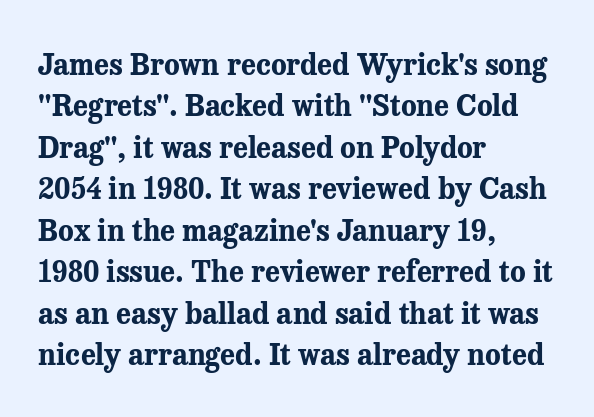
{"serif": "yes", "italic": "no", "bold": "yes", "weight": "bold", "width": "normal", "stroke_contrast": "medium", "x_height": "medium", "monospaced": "no", "underline": "no", "align": "left", "line_spacing": "normal", "line_spacing_ratio": 1.43, "letter_spacing": "normal", "letter_spacing_em": 0.0, "glyph_px": 29}
